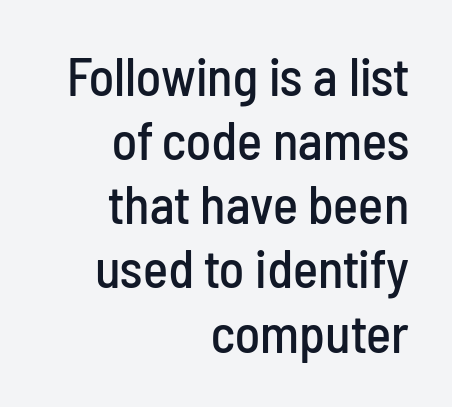
The image shows 53 px condensed sans-serif type, upright; set right-aligned, line spacing 1.21x, normal letter spacing, not underlined; low stroke contrast and a medium x-height.
